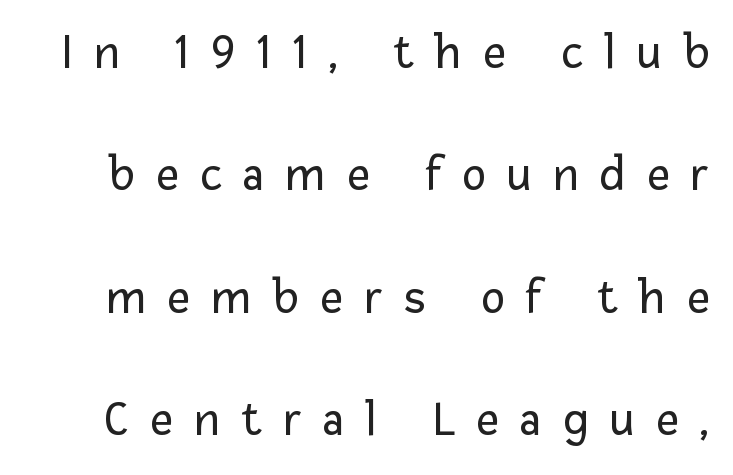
{"serif": "no", "italic": "no", "bold": "no", "weight": "regular", "width": "normal", "stroke_contrast": "low", "x_height": "medium", "monospaced": "no", "underline": "no", "line_spacing": "loose", "line_spacing_ratio": 2.45, "letter_spacing": "wide", "letter_spacing_em": 0.43, "glyph_px": 50}
